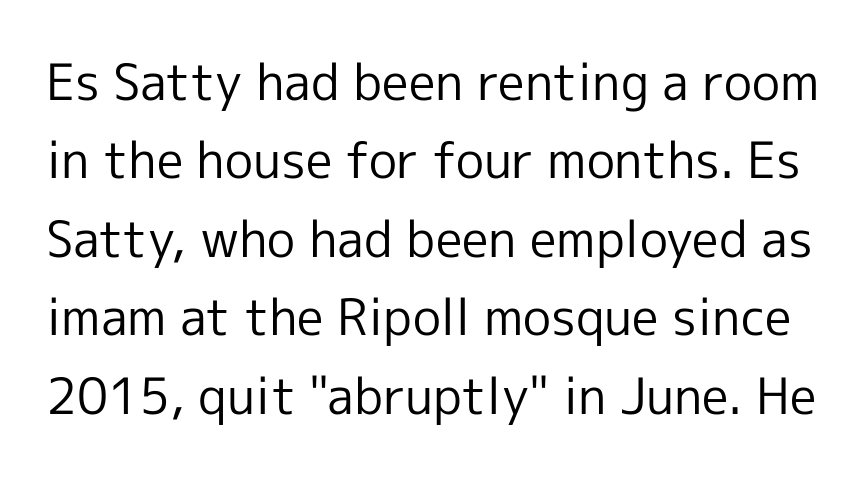
{"serif": "no", "italic": "no", "bold": "no", "weight": "regular", "width": "normal", "x_height": "medium", "monospaced": "no", "underline": "no", "line_spacing": "normal", "line_spacing_ratio": 1.57, "letter_spacing": "normal", "letter_spacing_em": 0.0, "glyph_px": 50}
